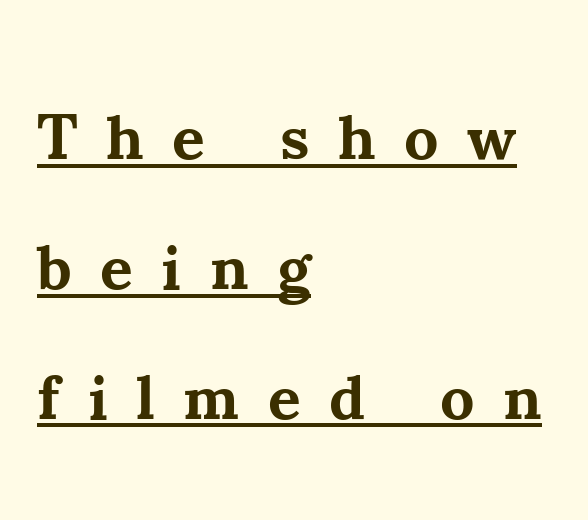
Q: Is the text bold? A: Yes.
Q: Is the text italic (slanted)? A: No, it is upright.
Q: Is the typeface a serif or a sans-serif typeface? A: Serif.
Q: Is the text underlined? A: Yes.
Q: How is the paragraph aligned? A: Left-aligned.
Q: Is the spacing between letters normal or unusually wide? A: Unusually wide.
Q: Is the spacing between lines tight, normal or loose? A: Loose.
Q: Width (condensed, normal, or wide)? A: Normal.
Q: Stroke contrast? A: Medium.
Q: x-height? A: Small.
Q: Monospaced? A: No.
